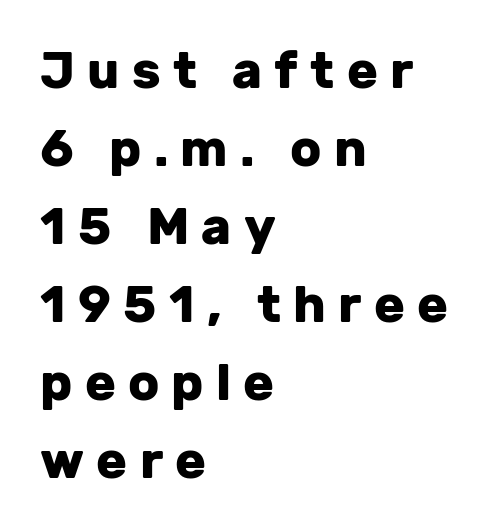
{"serif": "no", "italic": "no", "bold": "yes", "weight": "heavy", "width": "normal", "stroke_contrast": "low", "x_height": "medium", "monospaced": "no", "underline": "no", "align": "left", "line_spacing": "normal", "line_spacing_ratio": 1.53, "letter_spacing": "wide", "letter_spacing_em": 0.24, "glyph_px": 51}
